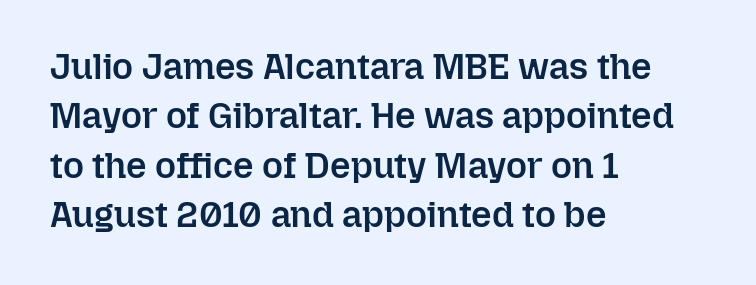
The image shows 36 px semibold type, upright; set left-aligned, normal line spacing (1.37x), normal letter spacing, not underlined; low stroke contrast and a medium x-height.
